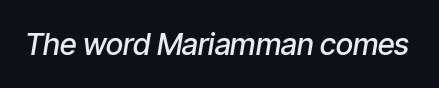
The image shows 30 px semibold, condensed type, italic (leaning right); set normal letter spacing, not underlined; low stroke contrast and a medium x-height.
